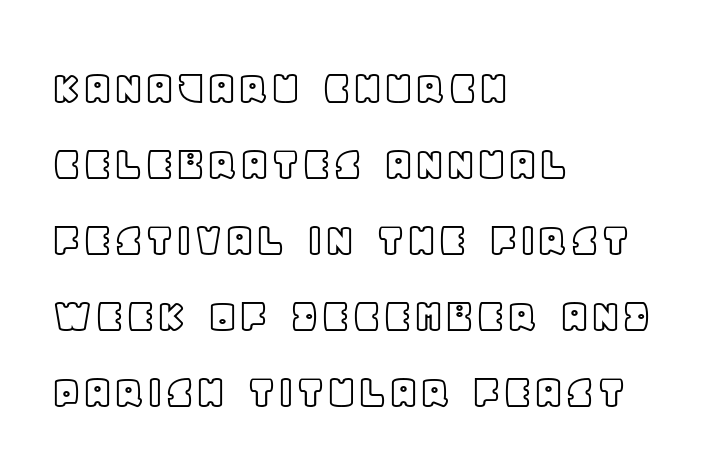
Q: Is the text italic (slanted)? A: No, it is upright.
Q: Is the text underlined? A: No.
Q: How is the paragraph aligned? A: Left-aligned.
Q: Is the spacing between letters normal or unusually wide? A: Normal.
Q: Is the spacing between lines tight, normal or loose? A: Normal.
Q: Width (condensed, normal, or wide)? A: Normal.
Q: x-height? A: Large.
Q: Monospaced? A: No.
